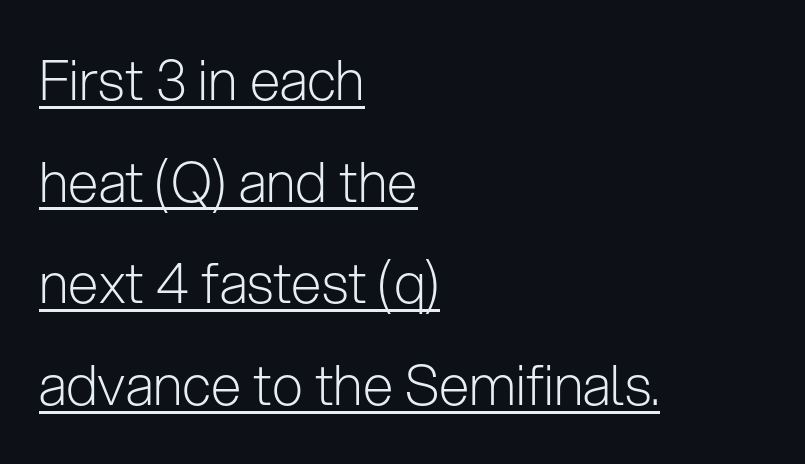
The image shows 55 px light sans-serif type, upright; set left-aligned, line spacing 1.85x, normal letter spacing, underlined; low stroke contrast and a medium x-height.
